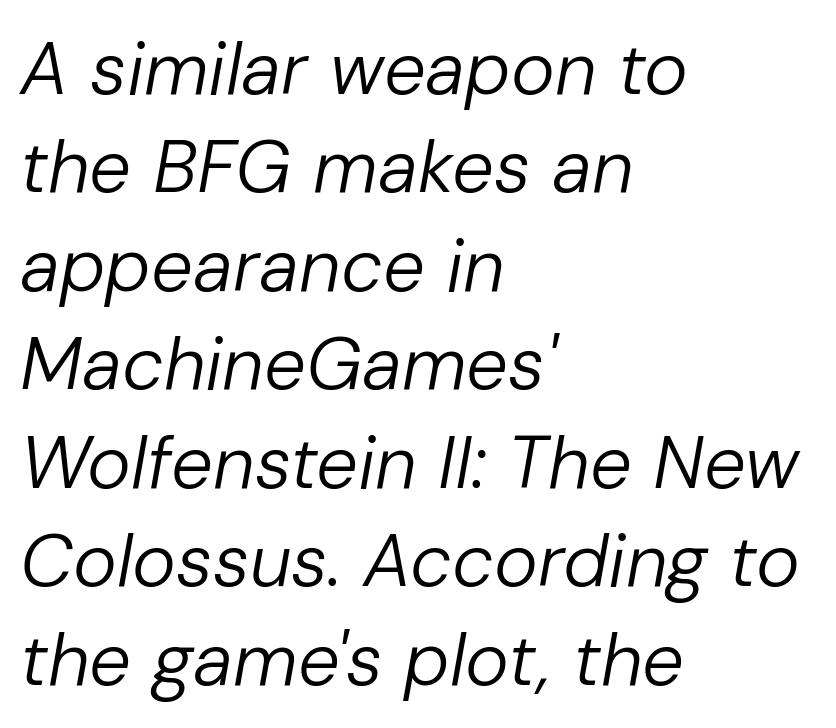
The image shows 74 px regular-weight type, italic (leaning right); set left-aligned, normal line spacing (1.33x), normal letter spacing, not underlined; low stroke contrast and a medium x-height.
